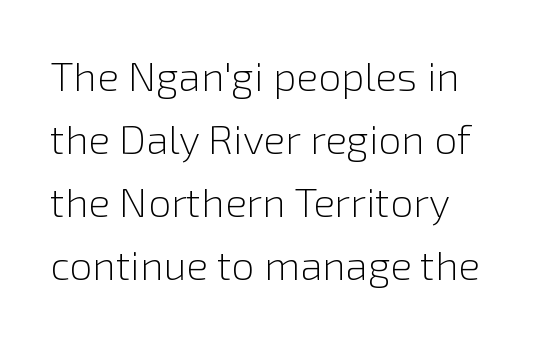
Q: Is the text bold? A: No.
Q: Is the text italic (slanted)? A: No, it is upright.
Q: Is the typeface a serif or a sans-serif typeface? A: Sans-serif.
Q: Is the text underlined? A: No.
Q: Is the spacing between letters normal or unusually wide? A: Normal.
Q: Is the spacing between lines tight, normal or loose? A: Normal.
Q: Width (condensed, normal, or wide)? A: Normal.
Q: x-height? A: Medium.
Q: Monospaced? A: No.
